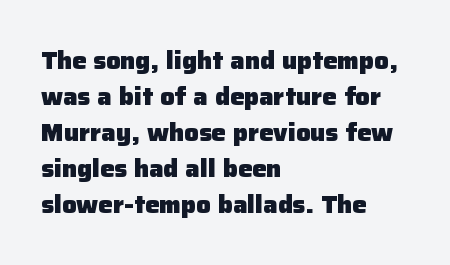
These lines are set flush left with a ragged right edge. Upright lettering throughout. Compared with typical body copy, the letter spacing here is the same. The line-height multiplier appears to be the usual default.
